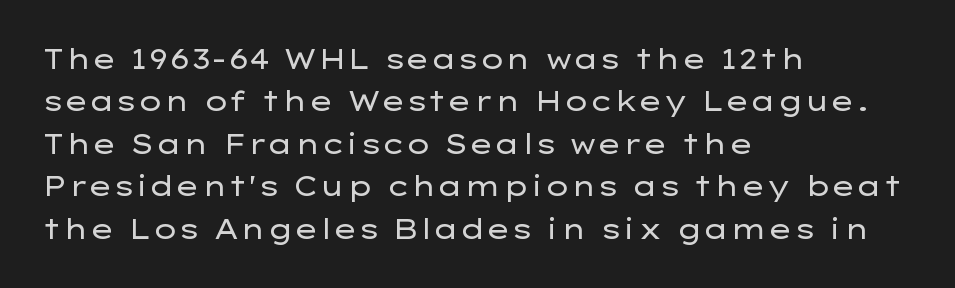
The image shows 27 px text type, upright; set left-aligned, normal line spacing (1.57x), normal letter spacing, not underlined.
